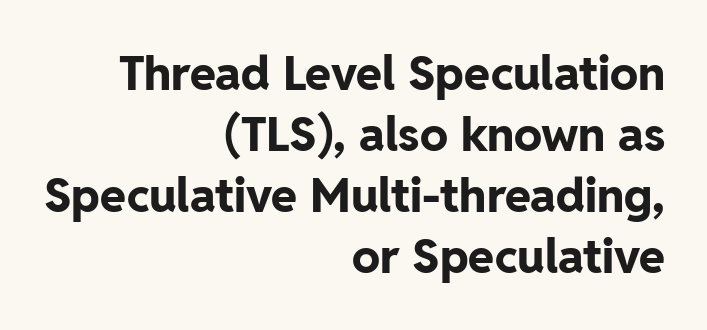
As a designer I'd log this as weight 700, bold. Spacing verdict: proportional, widths tailored to each character. Lines of text with bare space underneath. The lines are quadded right. Standard letterfit; no display-style spreading of the glyphs.
